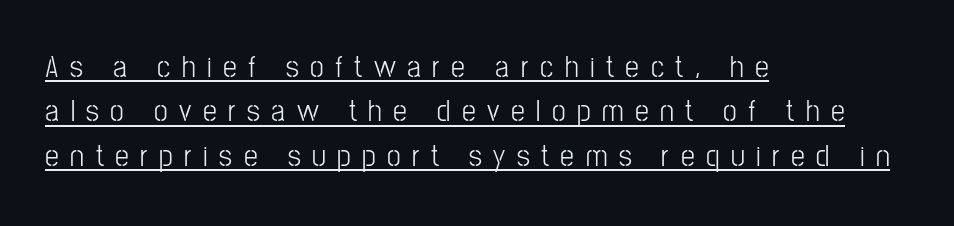
A typesetter would call this proportional, since set widths differ per character. These lines were composed using upright roman letters. Letterform terminals end flat and unadorned throughout the passage. The gaps between neighbouring characters are conspicuously large.
